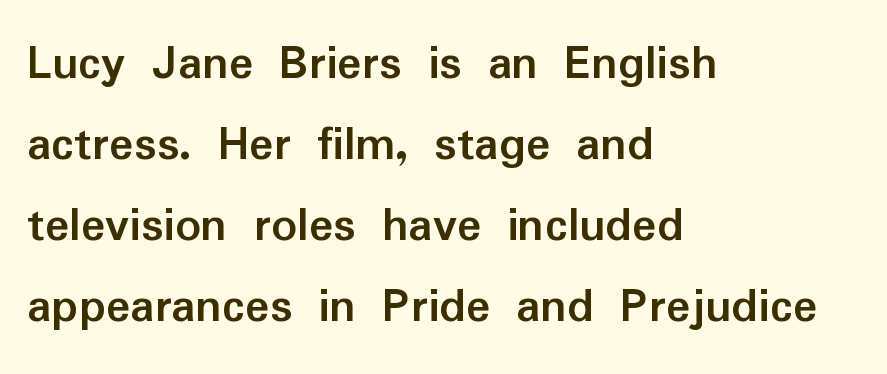
{"serif": "no", "italic": "no", "bold": "yes", "weight": "semibold", "width": "normal", "stroke_contrast": "low", "x_height": "medium", "monospaced": "no", "underline": "no", "align": "left", "line_spacing": "normal", "line_spacing_ratio": 1.59, "letter_spacing": "normal", "letter_spacing_em": 0.0, "glyph_px": 51}
